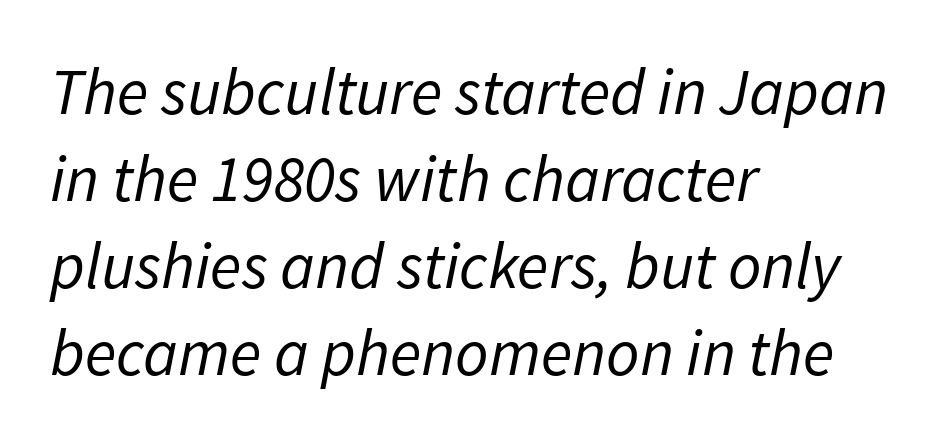
Q: Is the text bold? A: No.
Q: Is the text italic (slanted)? A: Yes, it leans right by about 11 degrees.
Q: Is the text underlined? A: No.
Q: How is the paragraph aligned? A: Left-aligned.
Q: Is the spacing between letters normal or unusually wide? A: Normal.
Q: Is the spacing between lines tight, normal or loose? A: Normal.
Q: Width (condensed, normal, or wide)? A: Normal.
Q: Stroke contrast? A: Low.
Q: x-height? A: Medium.
Q: Monospaced? A: No.
